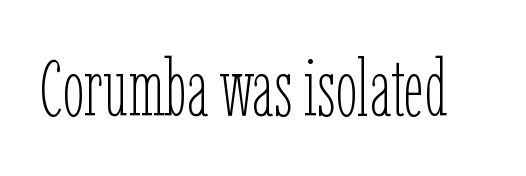
Q: Is the text bold? A: No.
Q: Is the text italic (slanted)? A: No, it is upright.
Q: Is the text underlined? A: No.
Q: Is the spacing between letters normal or unusually wide? A: Normal.
Q: Width (condensed, normal, or wide)? A: Condensed.
Q: Stroke contrast? A: Low.
Q: x-height? A: Medium.
Q: Monospaced? A: No.
